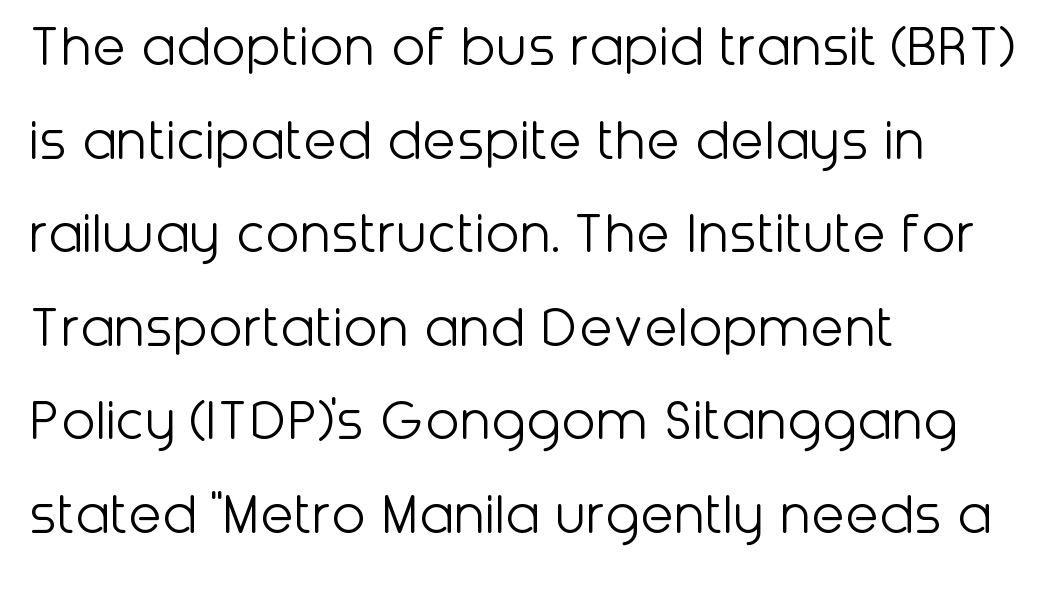
{"serif": "no", "italic": "no", "bold": "no", "weight": "light", "width": "normal", "stroke_contrast": "low", "x_height": "medium", "monospaced": "no", "underline": "no", "align": "left", "line_spacing": "normal", "line_spacing_ratio": 1.51, "letter_spacing": "normal", "letter_spacing_em": 0.0, "glyph_px": 62}
